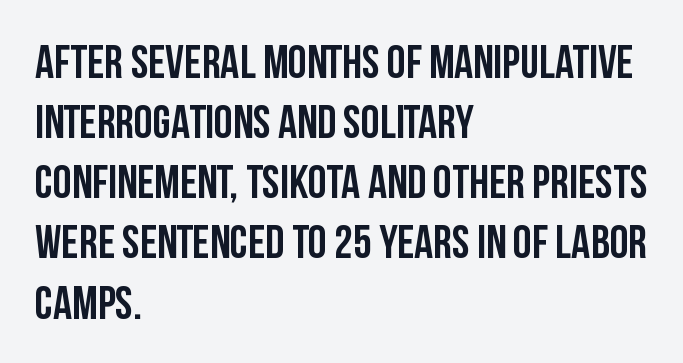
{"serif": "no", "italic": "no", "bold": "yes", "weight": "semibold", "width": "condensed", "stroke_contrast": "low", "x_height": "large", "monospaced": "no", "underline": "no", "align": "left", "line_spacing": "normal", "line_spacing_ratio": 1.28, "letter_spacing": "normal", "letter_spacing_em": 0.0, "glyph_px": 47}
